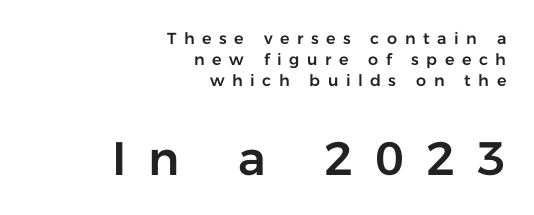
{"serif": "no", "italic": "no", "width": "normal", "stroke_contrast": "low", "x_height": "medium", "monospaced": "no", "underline": "no", "align": "right", "line_spacing": "normal", "line_spacing_ratio": 1.32, "letter_spacing": "wide", "letter_spacing_em": 0.47, "larger_block": "second", "size_ratio": 2.94, "glyph_px": 47}
